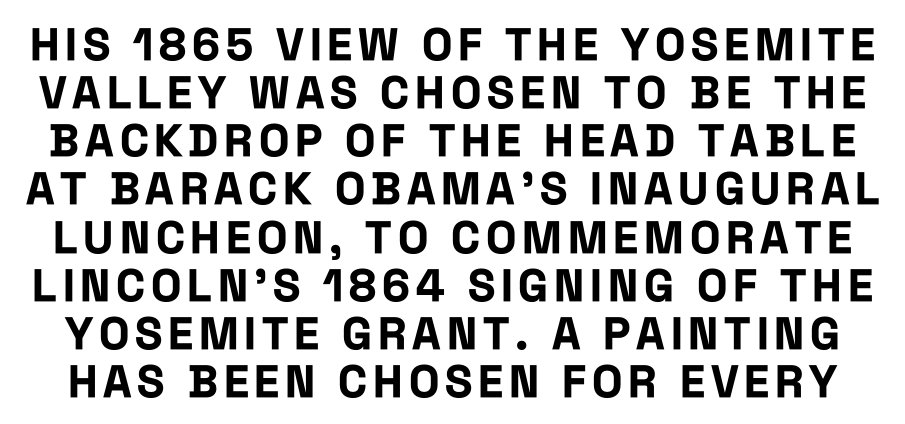
{"serif": "no", "italic": "no", "bold": "yes", "weight": "bold", "width": "condensed", "stroke_contrast": "low", "x_height": "large", "monospaced": "no", "underline": "no", "line_spacing": "tight", "line_spacing_ratio": 1.07, "glyph_px": 45}
